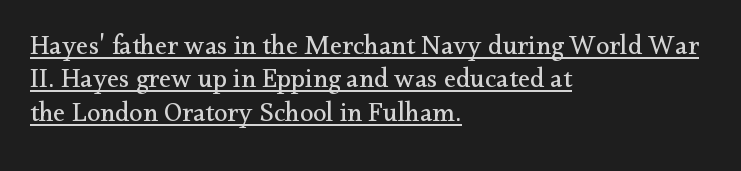
Stem width sits at or under what a default text font uses. Underlined type. One-word summary of the alignment: left. Tracking here is standard; glyphs follow each other at the usual distance.
